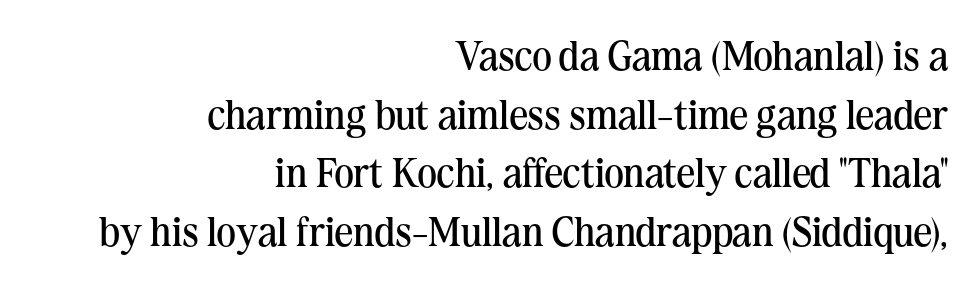
{"serif": "yes", "italic": "no", "bold": "no", "weight": "regular", "width": "normal", "stroke_contrast": "medium", "x_height": "medium", "monospaced": "no", "underline": "no", "align": "right", "line_spacing": "normal", "line_spacing_ratio": 1.43, "letter_spacing": "normal", "letter_spacing_em": 0.0, "glyph_px": 41}
